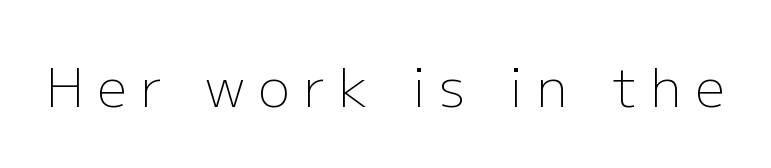
Q: Is the text bold? A: No.
Q: Is the text italic (slanted)? A: No, it is upright.
Q: Is the typeface a serif or a sans-serif typeface? A: Sans-serif.
Q: Is the text underlined? A: No.
Q: Is the spacing between letters normal or unusually wide? A: Unusually wide.
Q: Width (condensed, normal, or wide)? A: Normal.
Q: Stroke contrast? A: Low.
Q: x-height? A: Medium.
Q: Monospaced? A: No.
